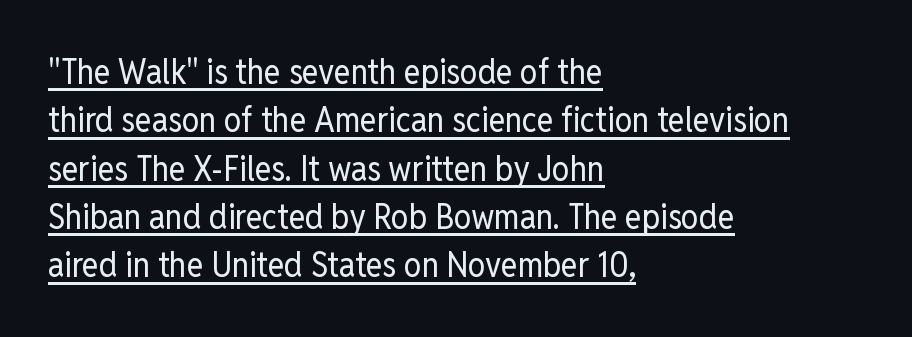
The rows are spaced the way most documents space them. Character widths vary here, with narrow letters taking less room than wide ones. Compared with typical body copy, the letter spacing here is the same. Check the space under the baseline: a stroke is drawn there.
